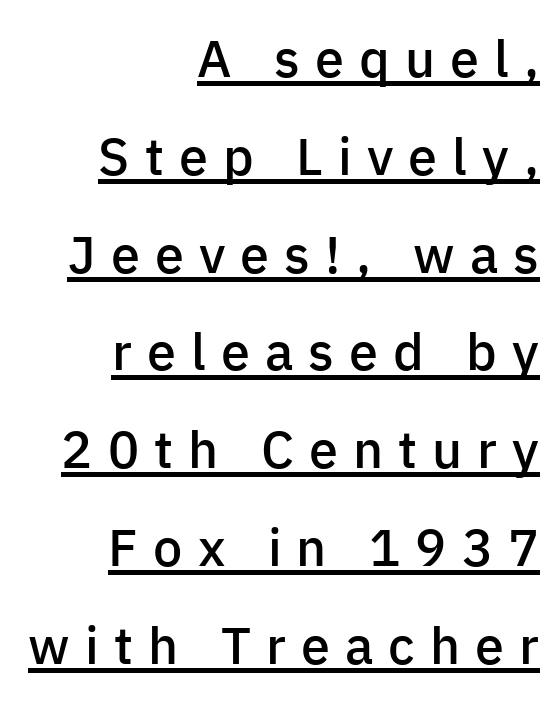
In terms of posture, this sample is upright. These lines have a slow, spaced-out rhythm from letter to letter. The rendering uses natural spacing where letterforms have individual widths. Weight: semibold (demi). You can see a thin bar hugging the bottom of the glyphs.
